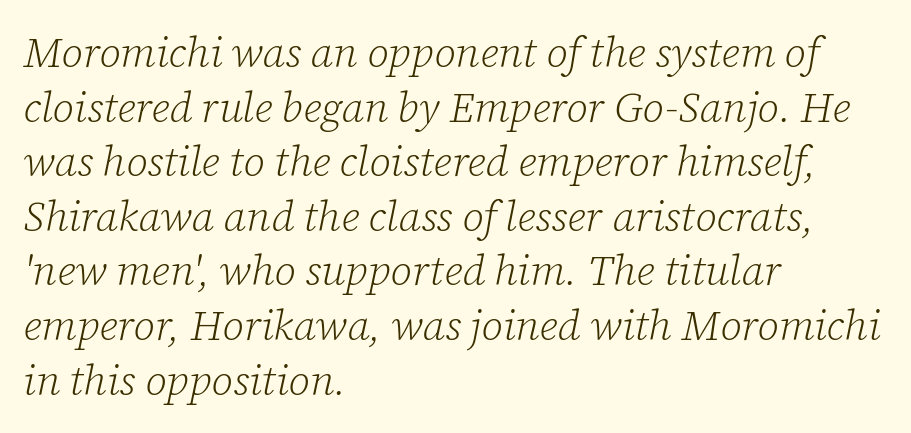
{"serif": "yes", "italic": "yes", "lean": "right", "slant_degrees": 12, "bold": "no", "weight": "light", "width": "normal", "stroke_contrast": "low", "x_height": "medium", "monospaced": "no", "underline": "no", "align": "left", "line_spacing": "normal", "line_spacing_ratio": 1.3, "letter_spacing": "normal", "letter_spacing_em": 0.0, "glyph_px": 42}
